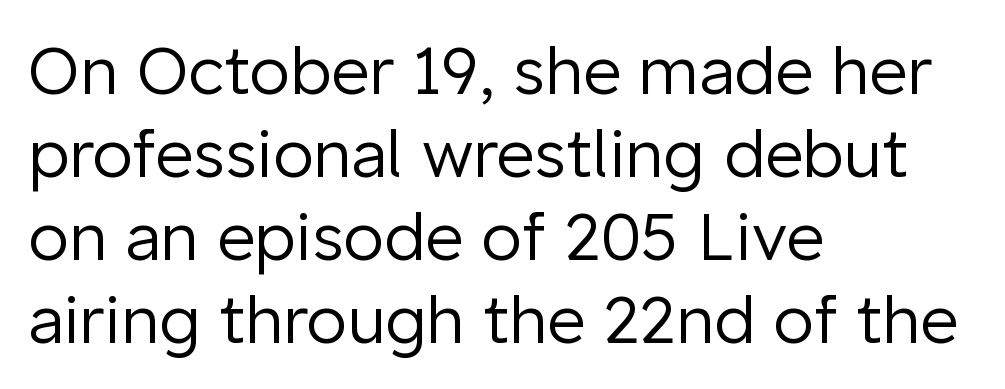
If you measured baseline to baseline, you'd find a middling distance. A classic flush-left, rag-right setting is used for this passage. Glyph-to-glyph distance matches everyday printed text. The specimen reads as upright at a glance. Grotesque or geometric, the face here clearly has no serifs. These lines are rendered in a variable-pitch font.
